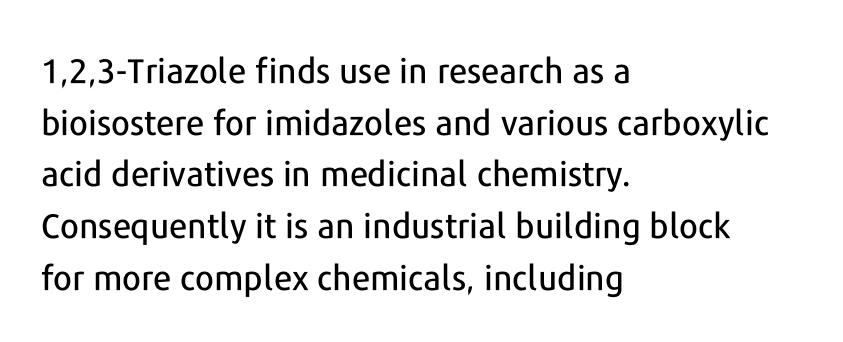
Note the varied advance widths — an 'i' is clearly narrower than an 'm'. The words here are not underlined. Students, note that the glyphs here touch the page at normal intervals. Classification — sans serif. The ragged edge is on the right, which tells us the setting is flush left.
